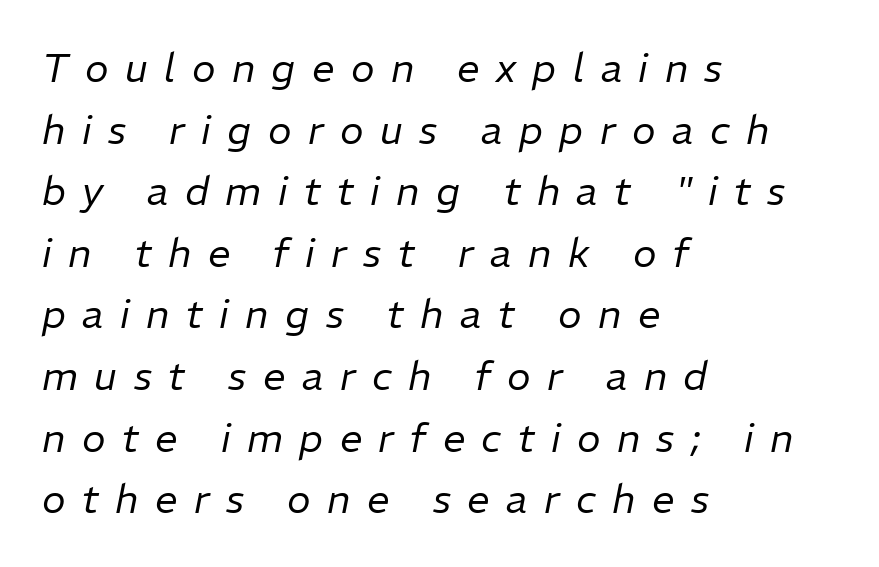
{"italic": "yes", "lean": "right", "slant_degrees": 11, "bold": "no", "weight": "regular", "width": "normal", "stroke_contrast": "low", "x_height": "medium", "monospaced": "no", "underline": "no", "align": "left", "line_spacing": "normal", "line_spacing_ratio": 1.54, "letter_spacing": "wide", "letter_spacing_em": 0.41, "glyph_px": 40}
